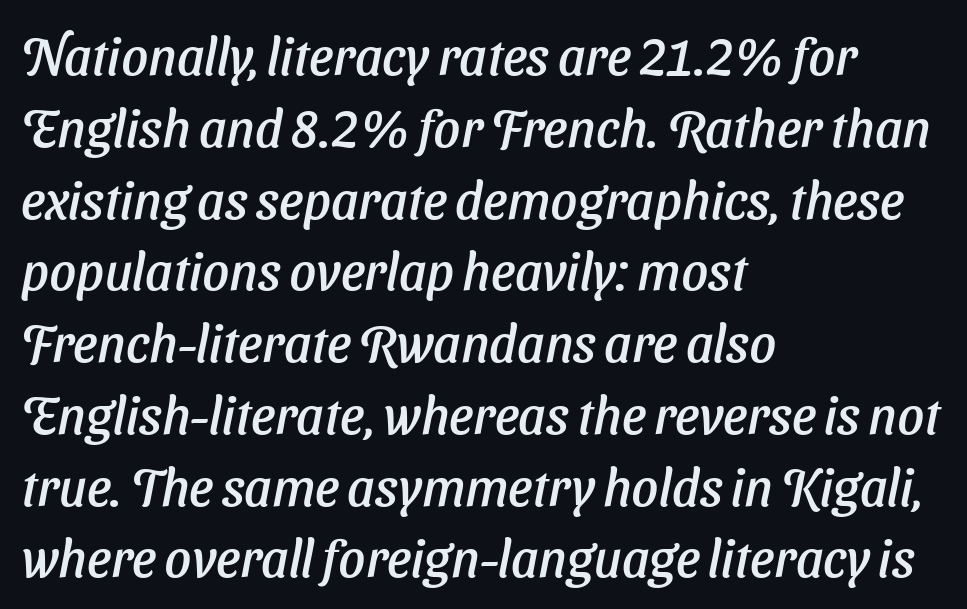
{"width": "normal", "stroke_contrast": "low", "x_height": "medium", "monospaced": "no", "underline": "no", "align": "left", "line_spacing": "normal", "line_spacing_ratio": 1.38, "letter_spacing": "normal", "letter_spacing_em": 0.0, "glyph_px": 52}
